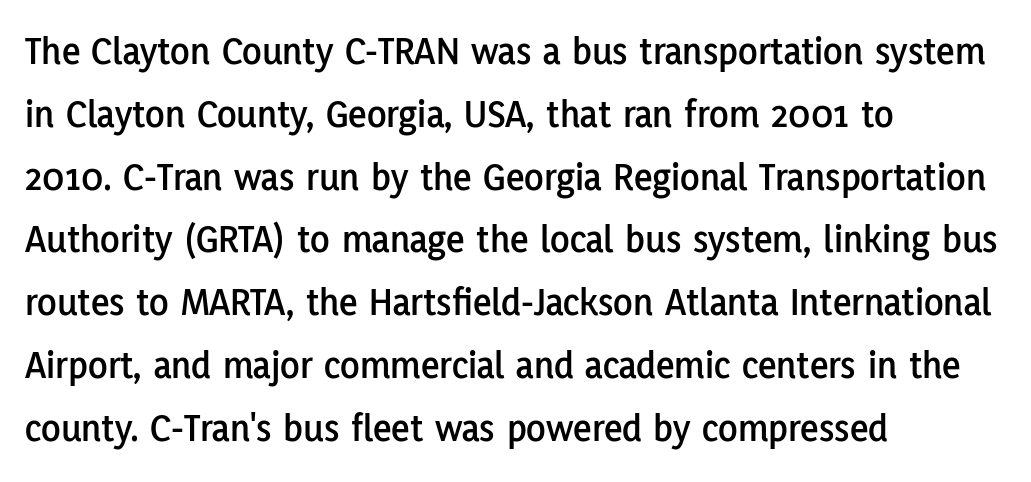
The image shows 40 px sans-serif type, upright; set left-aligned, normal line spacing (1.57x), normal letter spacing, not underlined; low stroke contrast and a medium x-height.
